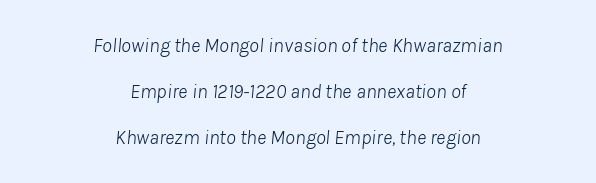
{"italic": "yes", "lean": "right", "slant_degrees": 8, "bold": "no", "underline": "no", "align": "center", "line_spacing": "loose", "line_spacing_ratio": 2.3, "letter_spacing": "normal", "letter_spacing_em": 0.0, "glyph_px": 20}
